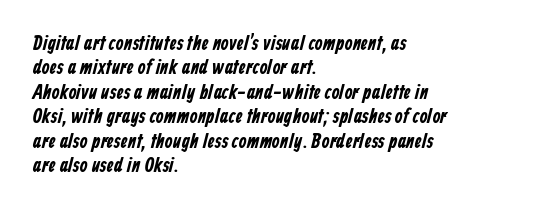
{"underline": "no", "align": "left", "line_spacing_ratio": 1.22, "letter_spacing": "normal", "letter_spacing_em": 0.0, "glyph_px": 20}
